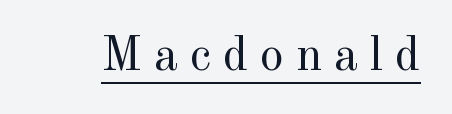
Q: Is the text bold? A: No.
Q: Is the text italic (slanted)? A: No, it is upright.
Q: Is the typeface a serif or a sans-serif typeface? A: Serif.
Q: Is the text underlined? A: Yes.
Q: Is the spacing between letters normal or unusually wide? A: Unusually wide.
Q: Width (condensed, normal, or wide)? A: Normal.
Q: x-height? A: Small.
Q: Monospaced? A: No.
